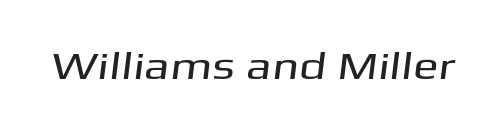
Only glyphs here, with clear space below each row. The typeface chosen for these lines omits serifs. Varying glyph widths throughout — classic text-font behaviour. Short note: letters normally spaced.
